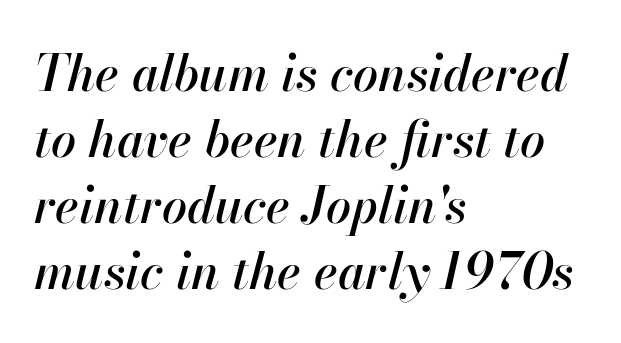
{"italic": "yes", "lean": "right", "slant_degrees": 13, "width": "normal", "stroke_contrast": "high", "x_height": "small", "monospaced": "no", "underline": "no", "align": "left", "line_spacing": "normal", "line_spacing_ratio": 1.32, "letter_spacing": "normal", "letter_spacing_em": 0.0, "glyph_px": 50}
